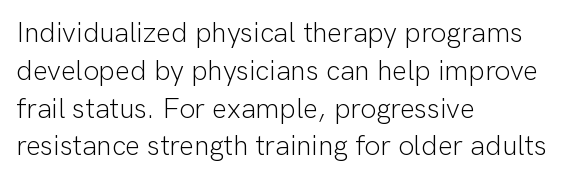
The passage shown is not bold in any degree. This sample is left-justified, so line endings fall wherever the words run out. Anything drawn beneath the words? Only blank space. The passage shown is typed in a proportional face where columns would drift. The tracking reads as untouched default to a designer's eye. Do the letters lean? They stand straight.
